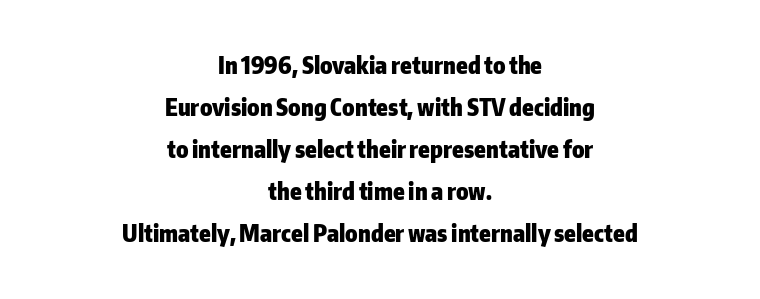
Students, note that the glyphs here touch the page at normal intervals. The typesetting leans heavy: a genuine bold. Decoration check: the copy has no underline. The rendering positions every line midway between the sides.
